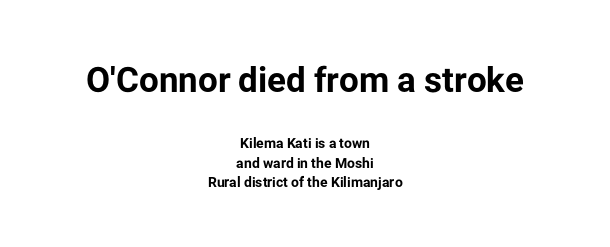
The image shows 35 px bold sans-serif type, upright; set centered, normal line spacing (1.42x), normal letter spacing, not underlined; the first (top) block is 2.5x larger; low stroke contrast and a medium x-height.
